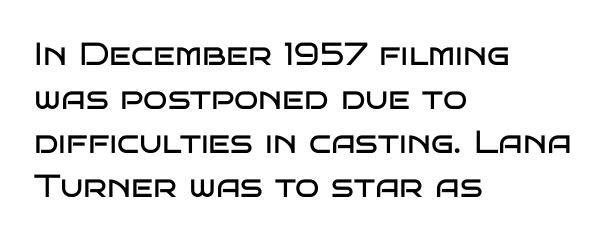
The image shows 32 px regular-weight, wide sans-serif type, upright; set left-aligned, normal line spacing (1.38x), normal letter spacing, not underlined; low stroke contrast and a large x-height.
